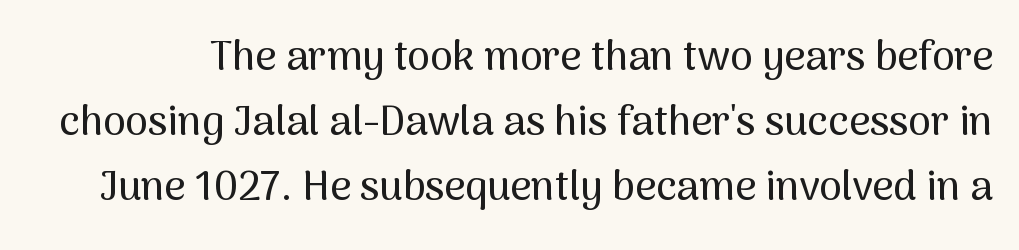
{"serif": "no", "italic": "no", "width": "normal", "stroke_contrast": "medium", "x_height": "medium", "monospaced": "no", "underline": "no", "line_spacing": "normal", "line_spacing_ratio": 1.59, "letter_spacing": "normal", "letter_spacing_em": 0.0, "glyph_px": 41}
